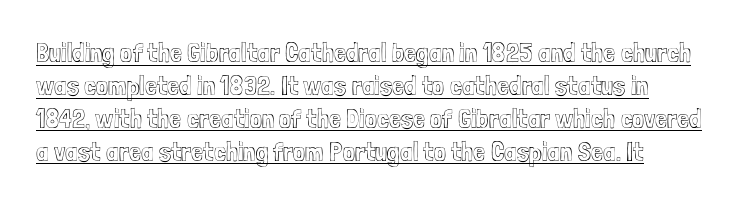
The image shows 27 px text type, upright; set left-aligned, line spacing 1.22x, normal letter spacing, underlined.
